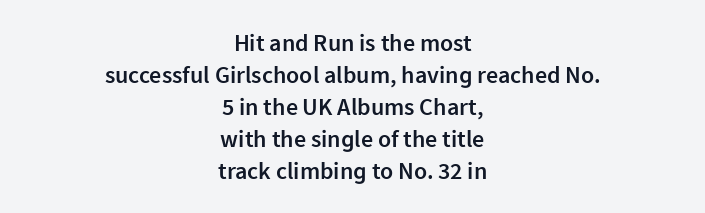
{"italic": "no", "bold": "semi", "underline": "no", "align": "center", "line_spacing": "normal", "line_spacing_ratio": 1.33, "letter_spacing": "normal", "letter_spacing_em": 0.0, "glyph_px": 24}
